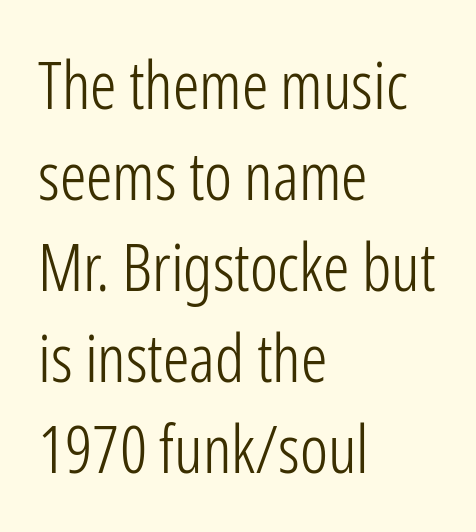
In terms of posture, this sample is upright. Weight: not bold — regular or lighter. Only glyphs here, with clear space below each row. Typographically, this falls in the sans-serif category. The rendering uses natural spacing where letterforms have individual widths. Quick note: interline space is typical.
